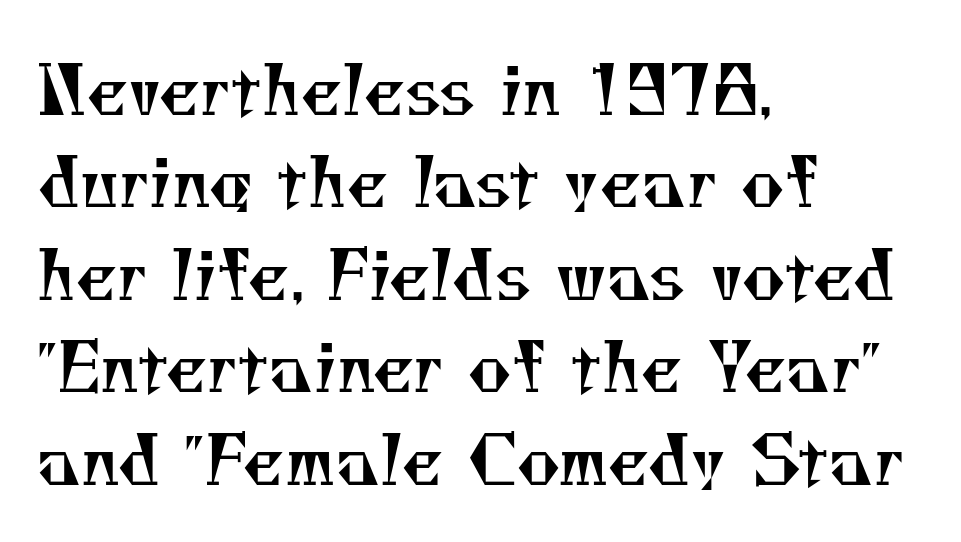
Spacing verdict: proportional, widths tailored to each character. The lines sit at an ordinary, default distance from one another. Is the block centered? No — it sits flush against the left margin. Does the type have serifs? Yes, each stem ends in a small foot.
